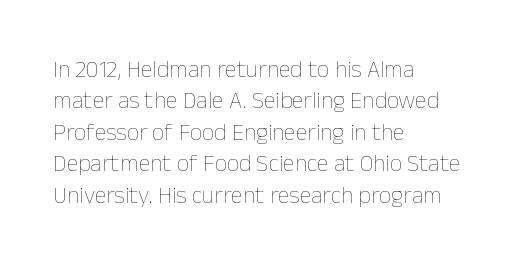
Q: Is the text bold? A: No.
Q: Is the text italic (slanted)? A: No, it is upright.
Q: Is the text underlined? A: No.
Q: How is the paragraph aligned? A: Left-aligned.
Q: Is the spacing between letters normal or unusually wide? A: Normal.
Q: Is the spacing between lines tight, normal or loose? A: Normal.
